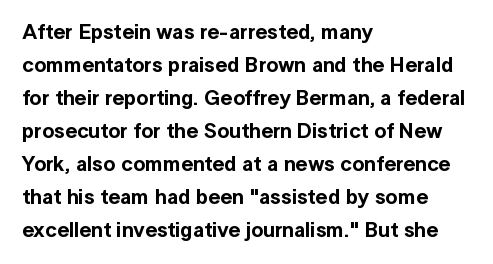
Q: Is the text italic (slanted)? A: No, it is upright.
Q: Is the text underlined? A: No.
Q: How is the paragraph aligned? A: Left-aligned.
Q: Is the spacing between letters normal or unusually wide? A: Normal.
Q: Is the spacing between lines tight, normal or loose? A: Normal.
